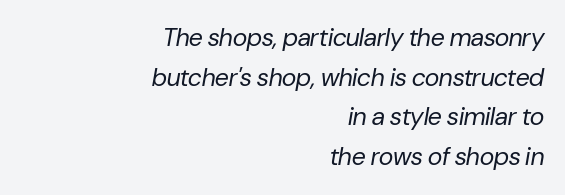
Q: Is the text bold? A: No.
Q: Is the text italic (slanted)? A: Yes, it leans right by about 10 degrees.
Q: Is the text underlined? A: No.
Q: How is the paragraph aligned? A: Right-aligned.
Q: Is the spacing between letters normal or unusually wide? A: Normal.
Q: Is the spacing between lines tight, normal or loose? A: Normal.
